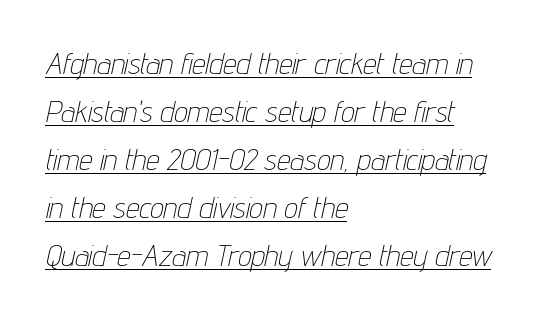
The image shows 30 px thin, condensed type, italic (leaning right); set left-aligned, normal line spacing (1.6x), normal letter spacing, underlined; low stroke contrast and a medium x-height.
